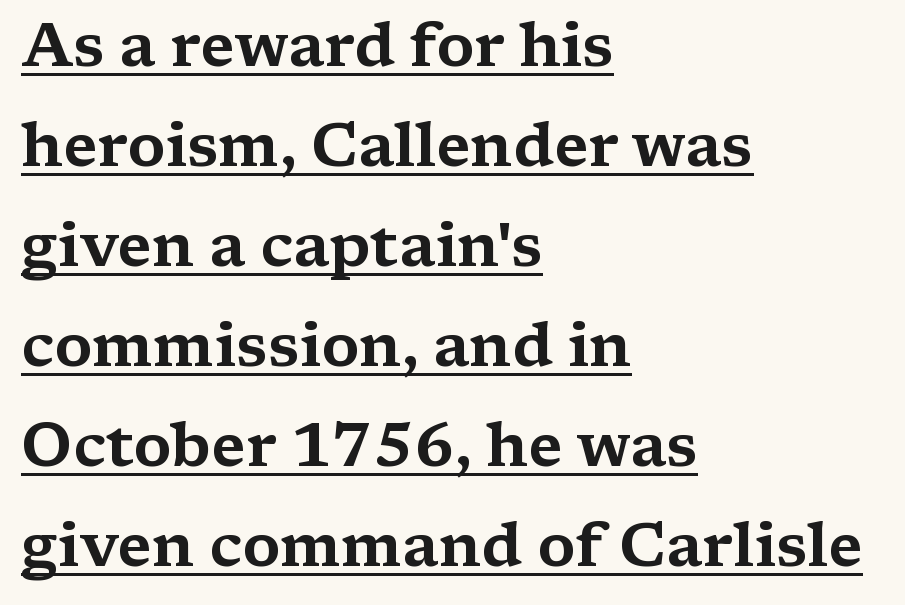
{"serif": "yes", "italic": "no", "width": "wide", "stroke_contrast": "medium", "x_height": "medium", "monospaced": "no", "underline": "yes", "align": "left", "line_spacing": "normal", "line_spacing_ratio": 1.64, "letter_spacing": "normal", "letter_spacing_em": 0.0, "glyph_px": 61}
